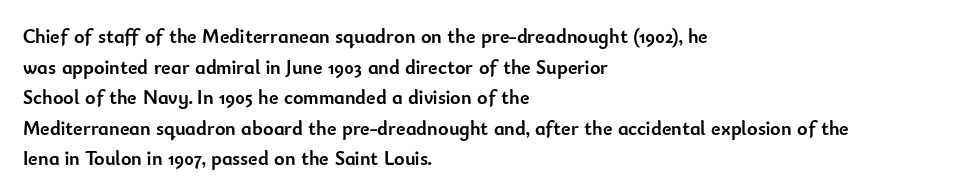
Q: Is the text bold? A: Yes.
Q: Is the text italic (slanted)? A: No, it is upright.
Q: Is the text underlined? A: No.
Q: How is the paragraph aligned? A: Left-aligned.
Q: Is the spacing between letters normal or unusually wide? A: Normal.
Q: Is the spacing between lines tight, normal or loose? A: Normal.
